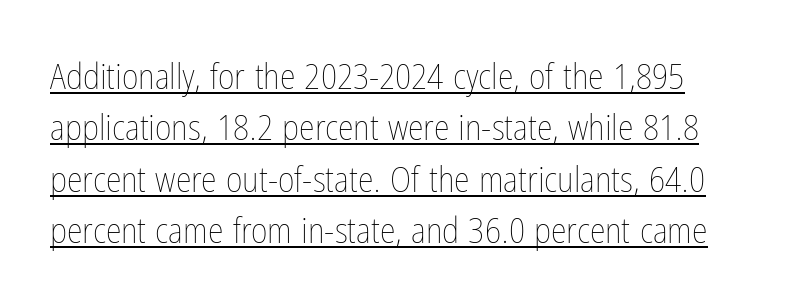
A typographer would call this underscored text. Observe the ordinary spacing: letters are neighbours, not strangers. The type sits square on the baseline with zero lean. Normally led — the rows are evenly, conventionally spaced.
